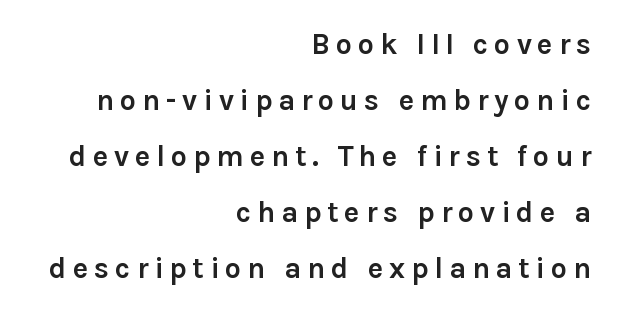
Q: Is the text bold? A: Yes.
Q: Is the text italic (slanted)? A: No, it is upright.
Q: Is the typeface a serif or a sans-serif typeface? A: Sans-serif.
Q: Is the text underlined? A: No.
Q: How is the paragraph aligned? A: Right-aligned.
Q: Is the spacing between letters normal or unusually wide? A: Unusually wide.
Q: Is the spacing between lines tight, normal or loose? A: Loose.
Q: Width (condensed, normal, or wide)? A: Normal.
Q: Stroke contrast? A: Low.
Q: x-height? A: Medium.
Q: Monospaced? A: No.
